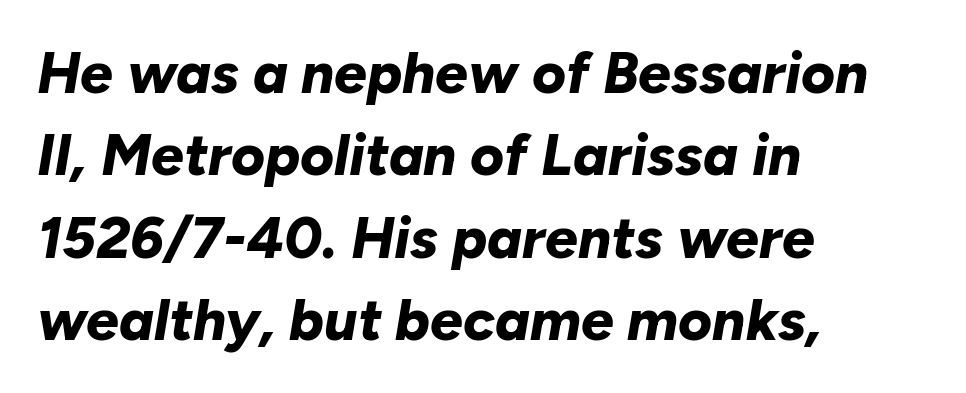
The image shows 58 px bold type, italic (leaning right); set left-aligned, normal line spacing (1.42x), normal letter spacing, not underlined; low stroke contrast and a medium x-height.
